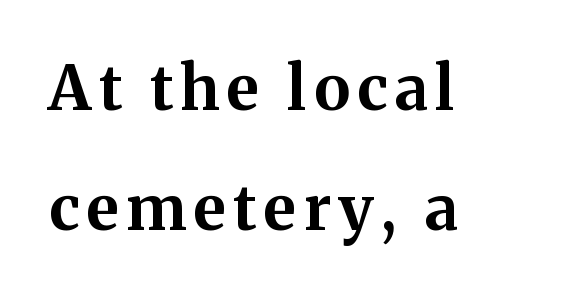
{"serif": "yes", "italic": "no", "bold": "yes", "weight": "bold", "width": "normal", "stroke_contrast": "medium", "x_height": "medium", "monospaced": "no", "underline": "no", "align": "left", "line_spacing": "loose", "line_spacing_ratio": 1.94, "glyph_px": 62}
